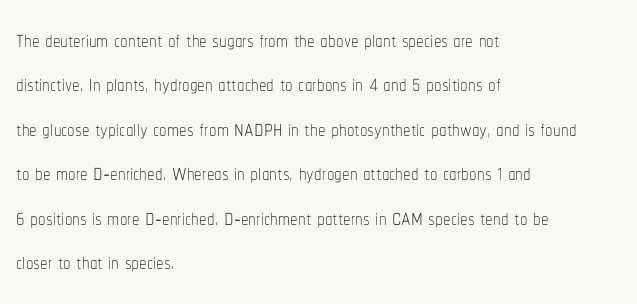
Characters remain perfectly vertical along every line. This sample has the flowing, uneven cadence of proportional lettering. Is there much room between lines? A standard amount, neither cramped nor airy. Students, note that the glyphs here touch the page at normal intervals. The face looks like a standard text weight, possibly lighter.
